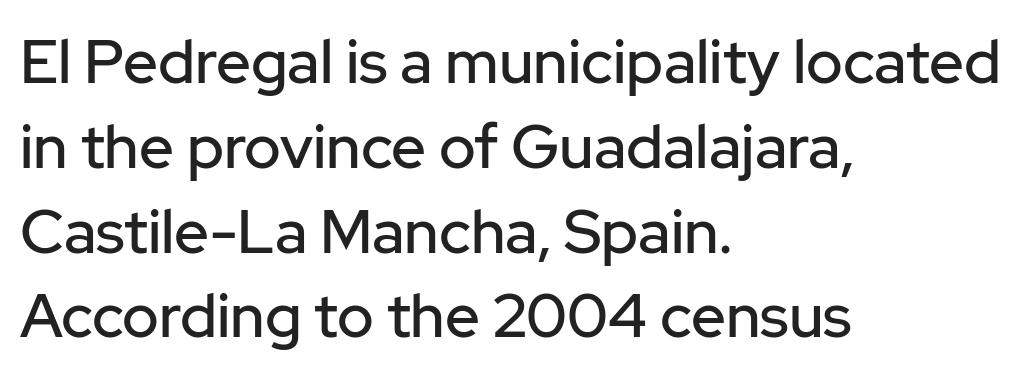
{"serif": "no", "italic": "no", "width": "normal", "stroke_contrast": "low", "x_height": "medium", "monospaced": "no", "underline": "no", "align": "left", "line_spacing": "normal", "line_spacing_ratio": 1.39, "letter_spacing": "normal", "letter_spacing_em": 0.0, "glyph_px": 61}
